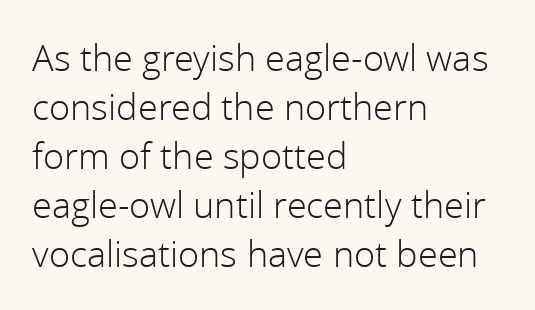
The image shows 36 px light sans-serif type, upright; set left-aligned, normal line spacing (1.36x), normal letter spacing, not underlined; a medium x-height.
